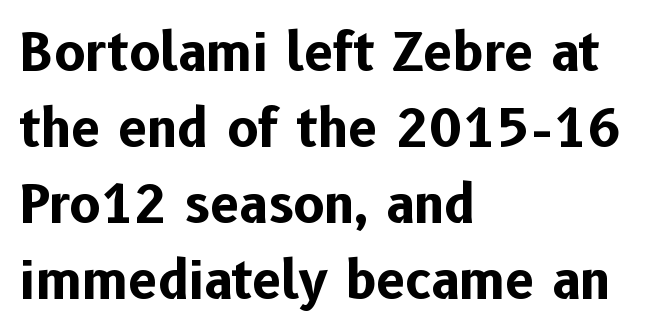
Q: Is the text bold? A: Yes.
Q: Is the text italic (slanted)? A: No, it is upright.
Q: Is the typeface a serif or a sans-serif typeface? A: Sans-serif.
Q: Is the text underlined? A: No.
Q: How is the paragraph aligned? A: Left-aligned.
Q: Is the spacing between letters normal or unusually wide? A: Normal.
Q: Is the spacing between lines tight, normal or loose? A: Normal.
Q: Width (condensed, normal, or wide)? A: Normal.
Q: Stroke contrast? A: Low.
Q: x-height? A: Medium.
Q: Monospaced? A: No.
